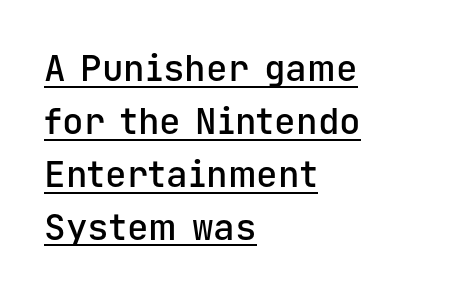
The image shows 36 px semibold sans-serif type, upright, monospaced; set left-aligned, normal line spacing (1.47x), normal letter spacing, underlined; low stroke contrast and a medium x-height.
